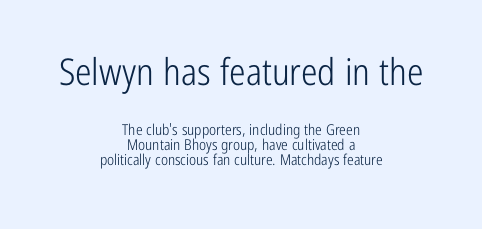
The image shows 37 px light, condensed sans-serif type, upright; set centered, tight line spacing (1.0x), normal letter spacing, not underlined; the first (top) block is 2.47x larger; low stroke contrast and a medium x-height.
